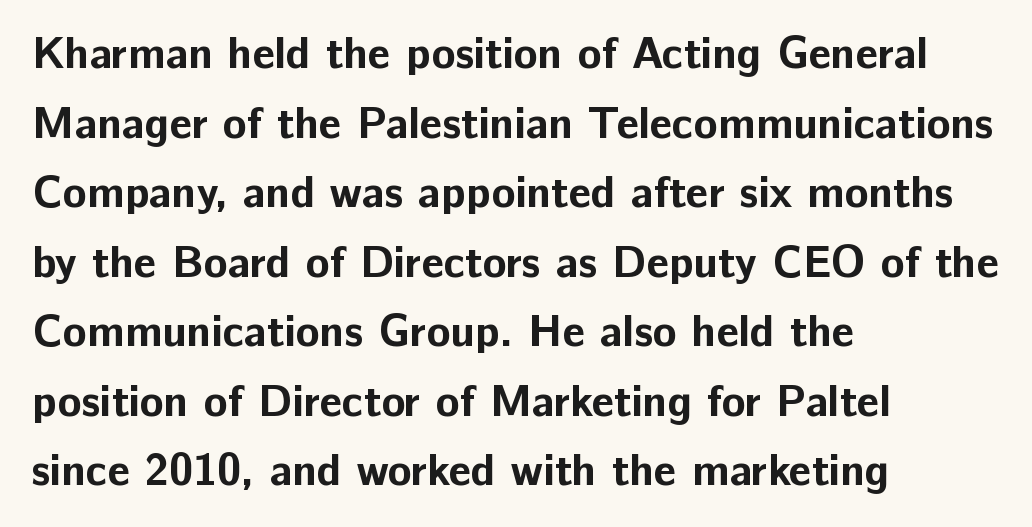
The image shows 44 px bold sans-serif type, upright; set left-aligned, normal line spacing (1.58x), normal letter spacing, not underlined; low stroke contrast and a medium x-height.
